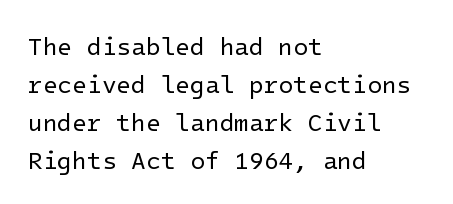
Caption: standard tracking, unaltered. How would I describe the line gaps? Plain and ordinary. Notice how the stems are strictly vertical — no italics here. The typeface has the unassuming heft of standard copy or less. The lines are quadded left.
